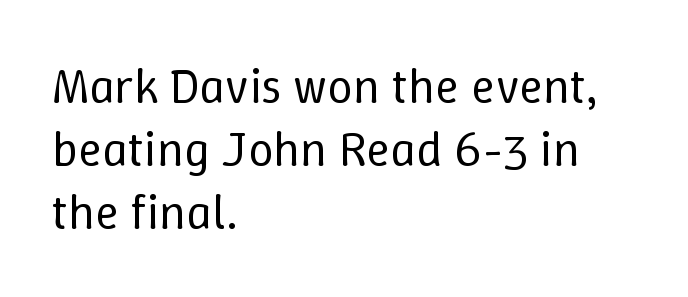
The image shows 50 px regular-weight type, upright; set left-aligned, normal line spacing (1.26x), normal letter spacing, not underlined; low stroke contrast and a medium x-height.
